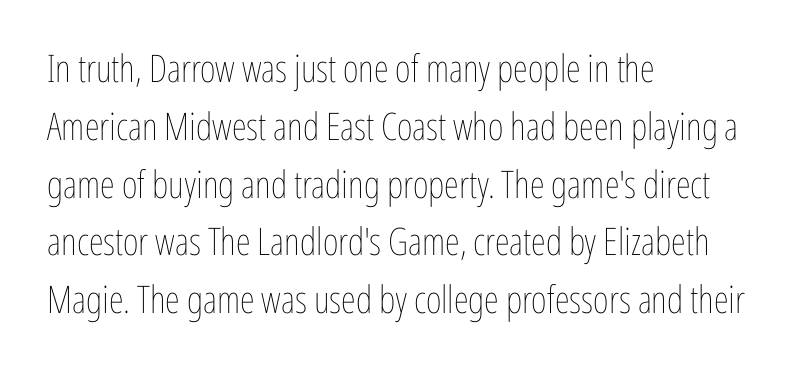
Q: Is the text bold? A: No.
Q: Is the text italic (slanted)? A: No, it is upright.
Q: Is the text underlined? A: No.
Q: How is the paragraph aligned? A: Left-aligned.
Q: Is the spacing between letters normal or unusually wide? A: Normal.
Q: Is the spacing between lines tight, normal or loose? A: Normal.
Q: Width (condensed, normal, or wide)? A: Condensed.
Q: Stroke contrast? A: Low.
Q: x-height? A: Medium.
Q: Monospaced? A: No.
